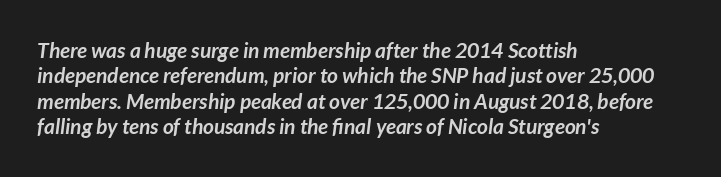
All the whitespace from short lines collects on the right. The passage shown is emphatically bold. No extra tracking has been applied to these lines. Posture: slanted. No word sits above an underline.
